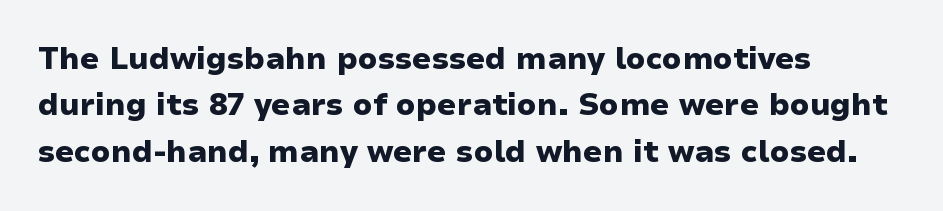
This rendering features lettering with no underline. Normally led — the rows are evenly, conventionally spaced. These lines are rendered in a variable-pitch font. Words appear dense and cohesive because spacing is normal.
